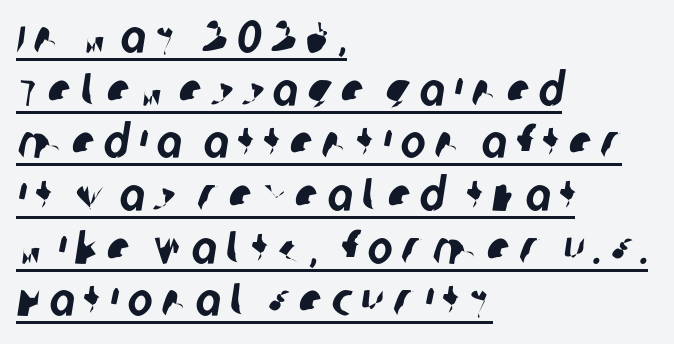
Q: Is the typeface a serif or a sans-serif typeface? A: Sans-serif.
Q: Is the text underlined? A: Yes.
Q: How is the paragraph aligned? A: Left-aligned.
Q: Is the spacing between letters normal or unusually wide? A: Unusually wide.
Q: Is the spacing between lines tight, normal or loose? A: Tight.
Q: Width (condensed, normal, or wide)? A: Condensed.
Q: Stroke contrast? A: Low.
Q: x-height? A: Large.
Q: Monospaced? A: No.
